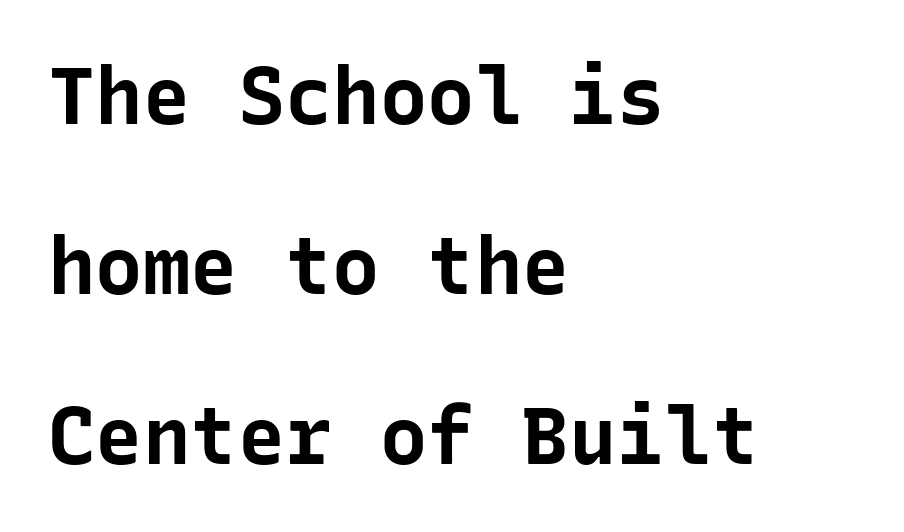
Q: Is the text bold? A: Yes.
Q: Is the text italic (slanted)? A: No, it is upright.
Q: Is the typeface a serif or a sans-serif typeface? A: Sans-serif.
Q: Is the text underlined? A: No.
Q: How is the paragraph aligned? A: Left-aligned.
Q: Is the spacing between letters normal or unusually wide? A: Normal.
Q: Is the spacing between lines tight, normal or loose? A: Loose.
Q: Width (condensed, normal, or wide)? A: Normal.
Q: Stroke contrast? A: Low.
Q: x-height? A: Medium.
Q: Monospaced? A: Yes.
